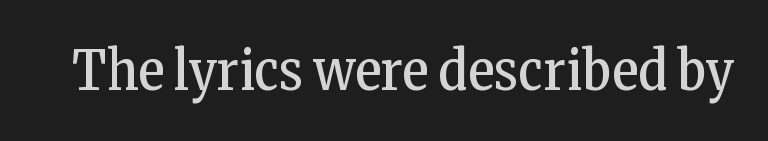
Standard letterfit; no display-style spreading of the glyphs. The font sits on the lighter half of the weight spectrum, regular included. Do the characters align in a grid? No, the font is proportional. The characters display serif detailing at their extremities. Designer's note — italics off, roman on.
